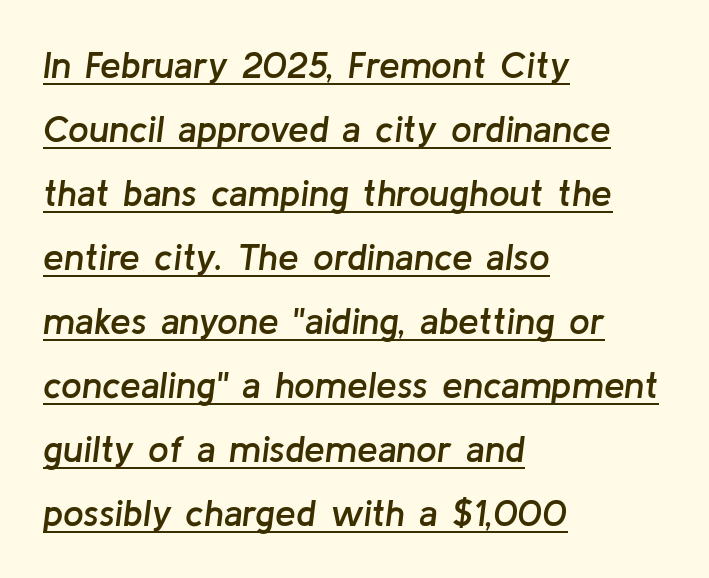
Q: Is the text bold? A: Semi-bold.
Q: Is the text italic (slanted)? A: Yes, it leans right by about 8 degrees.
Q: Is the text underlined? A: Yes.
Q: How is the paragraph aligned? A: Left-aligned.
Q: Is the spacing between letters normal or unusually wide? A: Normal.
Q: Width (condensed, normal, or wide)? A: Normal.
Q: Stroke contrast? A: Low.
Q: x-height? A: Medium.
Q: Monospaced? A: No.
